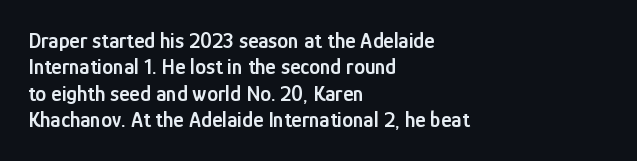
{"italic": "no", "bold": "semi", "underline": "no", "align": "left", "line_spacing_ratio": 1.2, "letter_spacing": "normal", "letter_spacing_em": 0.0, "glyph_px": 22}
